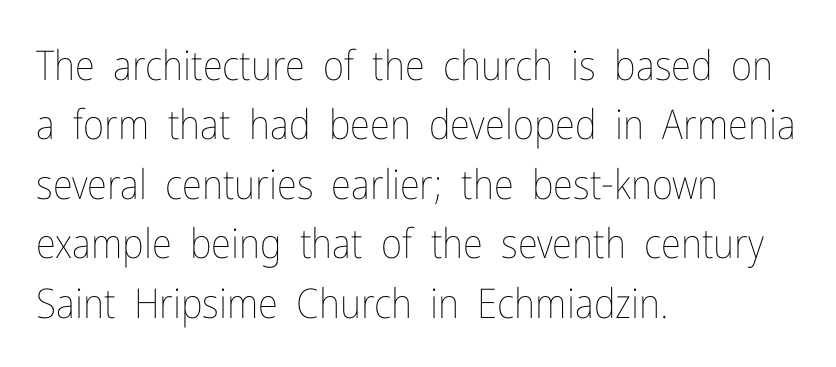
The image shows 41 px thin, condensed type, upright; set left-aligned, normal line spacing (1.45x), normal letter spacing, not underlined; low stroke contrast and a medium x-height.
